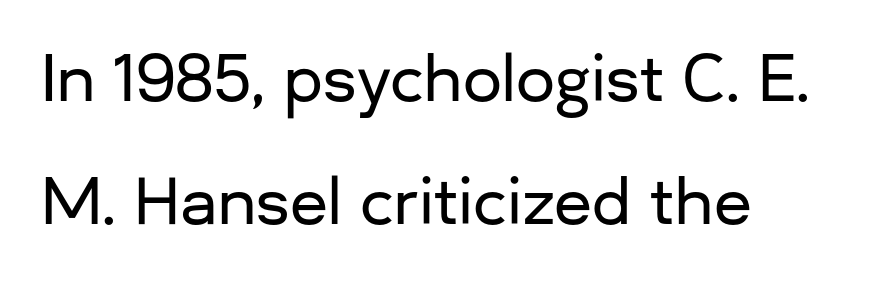
These lines are rendered in a variable-pitch font. The letters stand upright; this is a roman face. A clean baseline with only descenders dipping below it. Observe the ordinary spacing: letters are neighbours, not strangers. Line starts are locked; line ends wander. The lines are spread far apart with generous leading.
